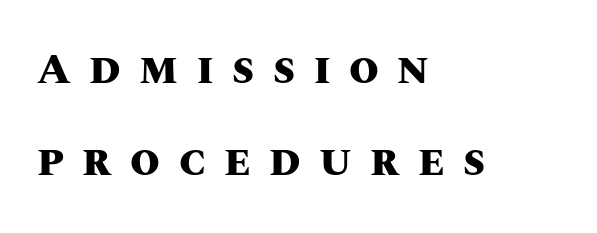
The image shows 43 px heavy type, upright; set left-aligned, loose line spacing (2.14x), unusually wide letter spacing (+0.43 em), not underlined; medium stroke contrast and a large x-height.
